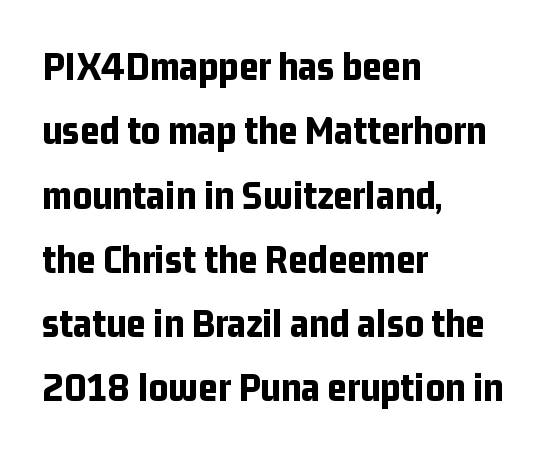
Its strokes are broad and dark, the hallmark of bold type. Posture: upright roman. Every row of glyphs begins at an identical x-position on the left. Are there feet on the stems? There aren't — it's a sans. Look at the tracking — it's just the regular setting, nothing added.
